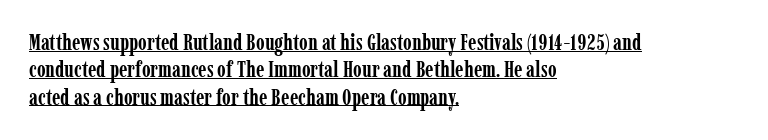
In terms of weight, the rendering is a true, heavy bold. This rendering uses left alignment, leaving the right contour irregular. The glyphs are accompanied by a horizontal stroke just below them. If you drew a line through each stem, it would be perfectly vertical. Honestly, the letter spacing is just normal — you wouldn't notice it.
